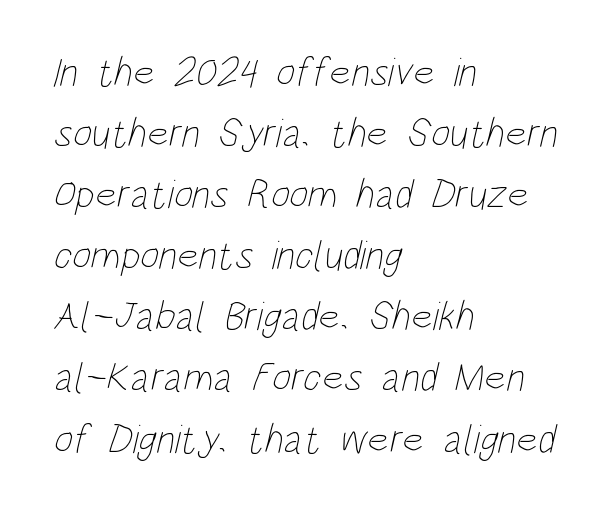
Q: Is the text bold? A: No.
Q: Is the text underlined? A: No.
Q: How is the paragraph aligned? A: Left-aligned.
Q: Is the spacing between letters normal or unusually wide? A: Normal.
Q: Is the spacing between lines tight, normal or loose? A: Normal.
Q: Width (condensed, normal, or wide)? A: Condensed.
Q: Stroke contrast? A: Low.
Q: x-height? A: Large.
Q: Monospaced? A: No.
